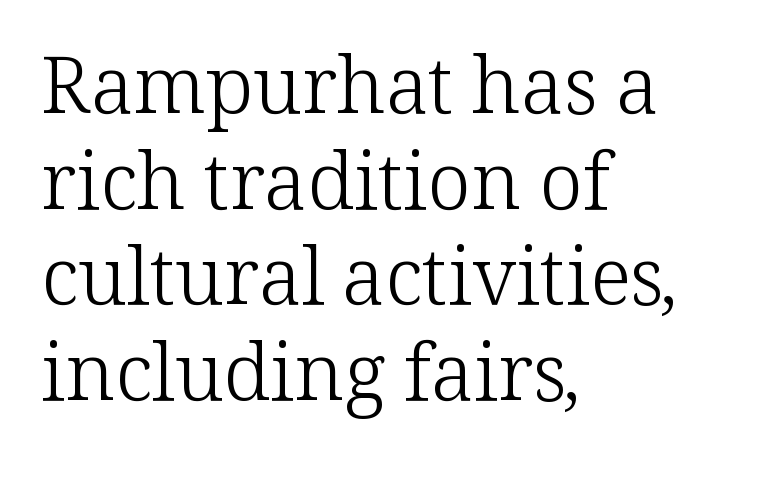
The setting favours the left margin, as ordinary paragraphs usually do. The characters display serif detailing at their extremities. Vertical strokes here are truly vertical. Quick note: underline off.
